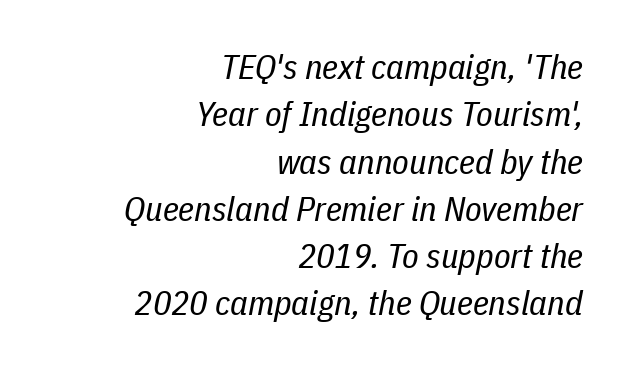
{"italic": "yes", "lean": "right", "slant_degrees": 11, "bold": "no", "weight": "regular", "width": "condensed", "stroke_contrast": "low", "x_height": "medium", "monospaced": "no", "underline": "no", "align": "right", "line_spacing": "normal", "line_spacing_ratio": 1.39, "letter_spacing": "normal", "letter_spacing_em": 0.0, "glyph_px": 34}
